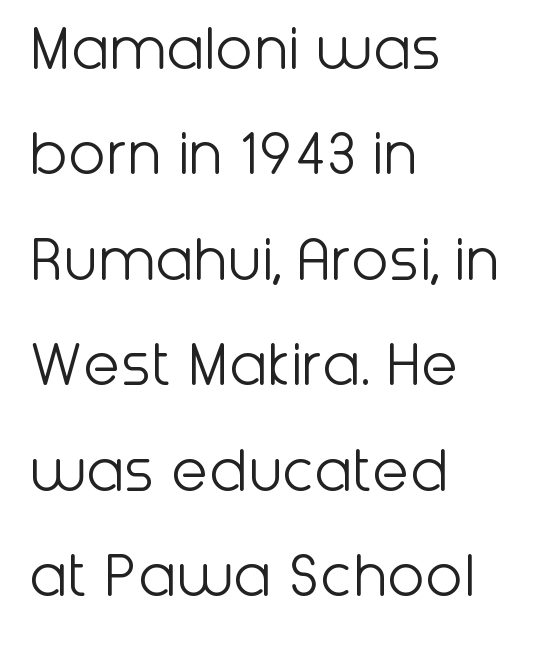
Typographically, this falls in the sans-serif category. This sample has the flowing, uneven cadence of proportional lettering. Has an underline been added? It has not. Heaviness? Minimal to ordinary, like unemphasized prose.
